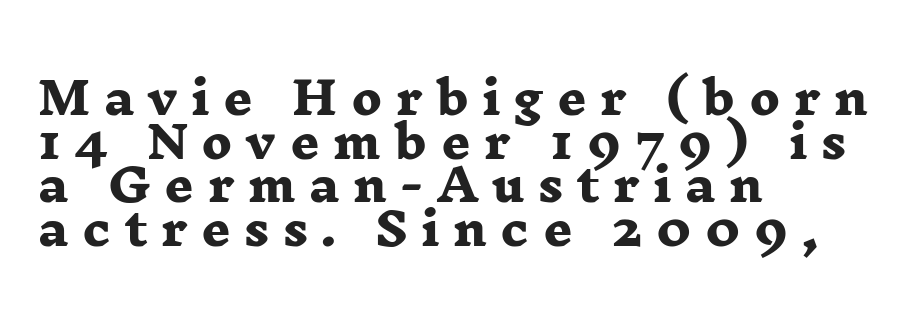
{"serif": "yes", "bold": "yes", "weight": "heavy", "width": "wide", "stroke_contrast": "low", "x_height": "medium", "monospaced": "no", "underline": "no", "align": "left", "line_spacing": "tight", "line_spacing_ratio": 0.97, "letter_spacing": "wide", "letter_spacing_em": 0.3, "glyph_px": 45}
